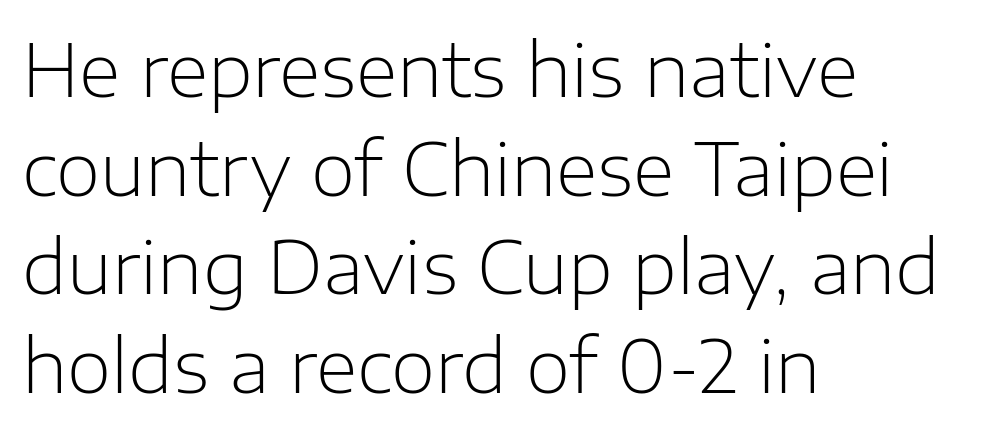
Q: Is the text bold? A: No.
Q: Is the text italic (slanted)? A: No, it is upright.
Q: Is the typeface a serif or a sans-serif typeface? A: Sans-serif.
Q: Is the text underlined? A: No.
Q: How is the paragraph aligned? A: Left-aligned.
Q: Is the spacing between letters normal or unusually wide? A: Normal.
Q: Is the spacing between lines tight, normal or loose? A: Normal.
Q: Width (condensed, normal, or wide)? A: Normal.
Q: Stroke contrast? A: Low.
Q: x-height? A: Medium.
Q: Monospaced? A: No.
